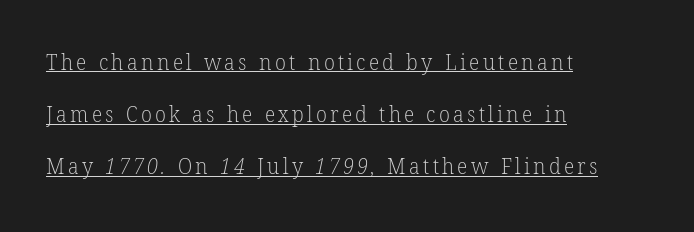
{"bold": "no", "underline": "yes", "align": "left", "line_spacing": "loose", "line_spacing_ratio": 2.37, "glyph_px": 22}
